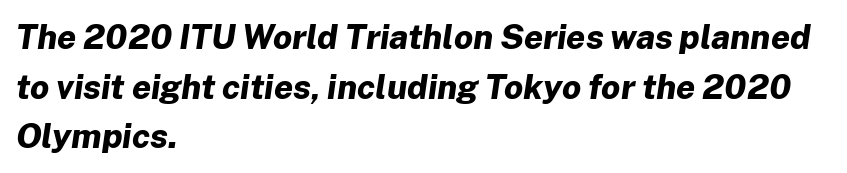
Q: Is the text bold? A: Yes.
Q: Is the text italic (slanted)? A: Yes, it leans right by about 8 degrees.
Q: Is the text underlined? A: No.
Q: How is the paragraph aligned? A: Left-aligned.
Q: Is the spacing between letters normal or unusually wide? A: Normal.
Q: Is the spacing between lines tight, normal or loose? A: Normal.
Q: Width (condensed, normal, or wide)? A: Normal.
Q: Stroke contrast? A: Low.
Q: x-height? A: Medium.
Q: Monospaced? A: No.
